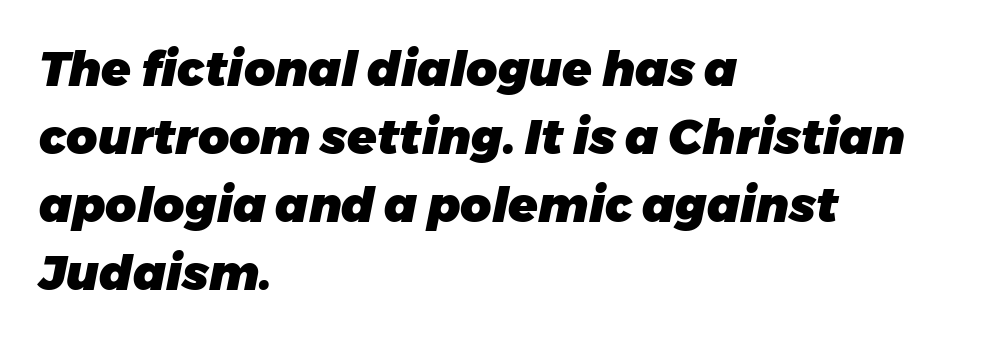
{"italic": "yes", "lean": "right", "slant_degrees": 11, "bold": "yes", "weight": "heavy", "width": "normal", "stroke_contrast": "low", "x_height": "medium", "monospaced": "no", "underline": "no", "align": "left", "line_spacing": "normal", "line_spacing_ratio": 1.42, "letter_spacing": "normal", "letter_spacing_em": 0.0, "glyph_px": 48}
